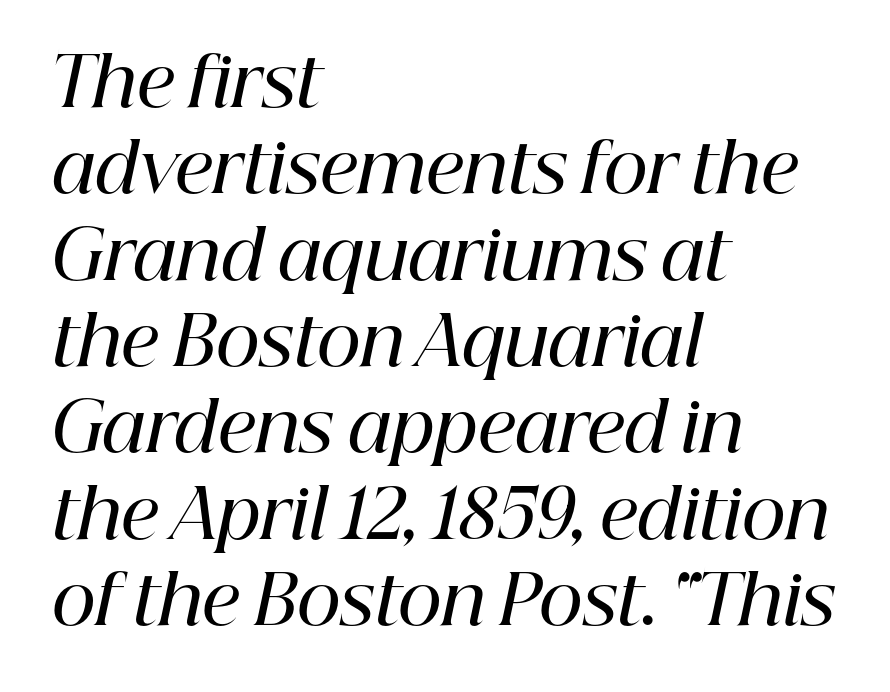
Q: Is the text bold? A: Semi-bold.
Q: Is the text italic (slanted)? A: Yes, it leans right by about 12 degrees.
Q: Is the typeface a serif or a sans-serif typeface? A: Serif.
Q: Is the text underlined? A: No.
Q: How is the paragraph aligned? A: Left-aligned.
Q: Is the spacing between letters normal or unusually wide? A: Normal.
Q: Is the spacing between lines tight, normal or loose? A: Normal.
Q: Width (condensed, normal, or wide)? A: Normal.
Q: Stroke contrast? A: High.
Q: x-height? A: Medium.
Q: Monospaced? A: No.
